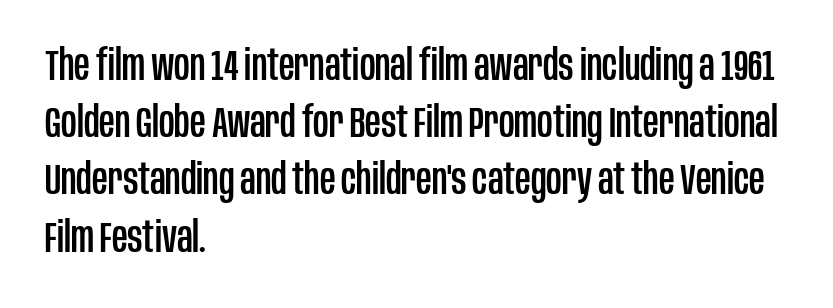
The image shows 43 px condensed sans-serif type, upright; set left-aligned, normal line spacing (1.33x), normal letter spacing, not underlined; low stroke contrast and a large x-height.
